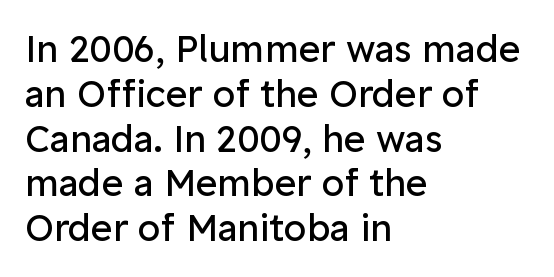
The image shows 37 px regular-weight sans-serif type, upright; set left-aligned, line spacing 1.21x, normal letter spacing, not underlined; low stroke contrast and a medium x-height.
